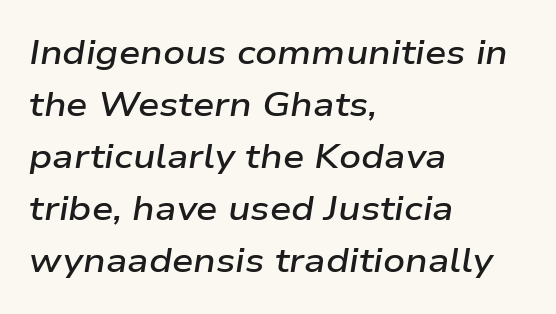
The image shows 34 px semibold, wide type, italic (leaning right); set left-aligned, normal line spacing (1.53x), normal letter spacing, not underlined; low stroke contrast and a medium x-height.
